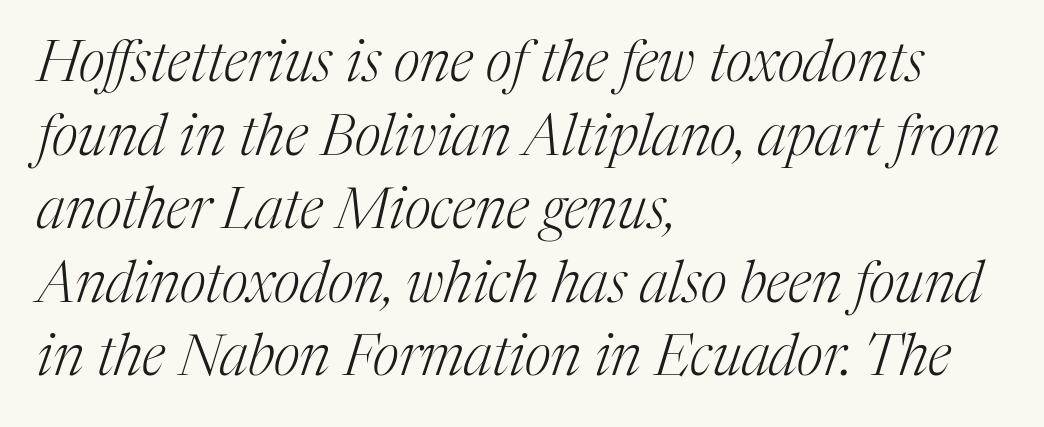
{"serif": "yes", "italic": "yes", "lean": "right", "slant_degrees": 17, "bold": "no", "weight": "light", "width": "normal", "stroke_contrast": "medium", "x_height": "medium", "monospaced": "no", "underline": "no", "align": "left", "line_spacing": "normal", "line_spacing_ratio": 1.29, "letter_spacing": "normal", "letter_spacing_em": 0.0, "glyph_px": 57}
